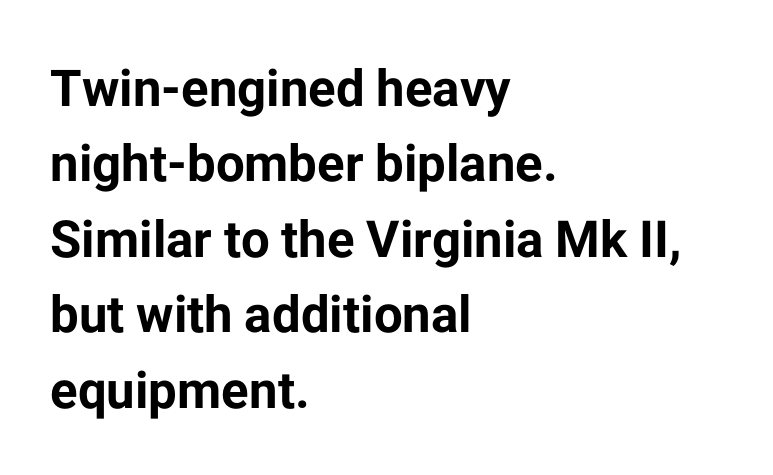
{"serif": "no", "italic": "no", "bold": "yes", "weight": "bold", "width": "normal", "stroke_contrast": "low", "x_height": "medium", "monospaced": "no", "underline": "no", "align": "left", "line_spacing": "normal", "line_spacing_ratio": 1.48, "letter_spacing": "normal", "letter_spacing_em": 0.0, "glyph_px": 51}
